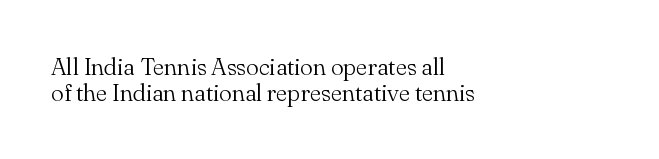
The image shows 24 px text type, upright; set left-aligned, tight line spacing (1.07x), normal letter spacing, not underlined.
